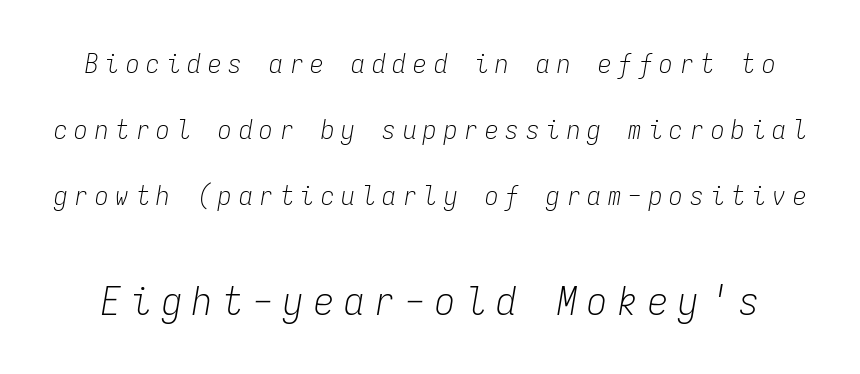
The image shows 40 px light, condensed type, italic (leaning right), monospaced; set loose line spacing (2.45x), unusually wide letter spacing (+0.26 em), not underlined; the second (bottom) block is 1.48x larger; low stroke contrast and a medium x-height.
